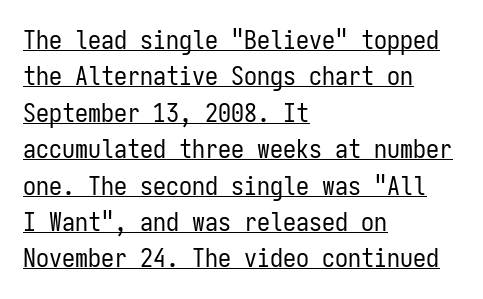
Where is the straight margin? On the left. Rows of type keep a routine distance in the vertical direction. Counters stay open thanks to moderate or lighter strokes. This sample uses an upright cut, with every glyph sitting square on the baseline.
